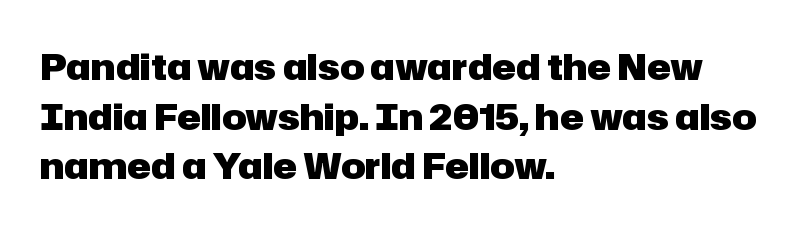
{"serif": "no", "italic": "no", "bold": "yes", "weight": "heavy", "width": "normal", "stroke_contrast": "low", "x_height": "medium", "monospaced": "no", "underline": "no", "align": "left", "line_spacing": "normal", "line_spacing_ratio": 1.38, "letter_spacing": "normal", "letter_spacing_em": 0.0, "glyph_px": 36}
